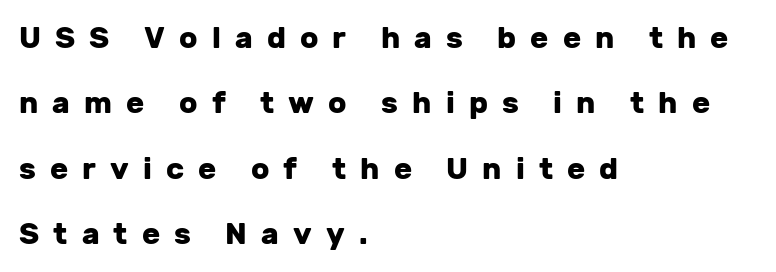
Q: Is the text bold? A: Yes.
Q: Is the text italic (slanted)? A: No, it is upright.
Q: Is the typeface a serif or a sans-serif typeface? A: Sans-serif.
Q: Is the text underlined? A: No.
Q: How is the paragraph aligned? A: Left-aligned.
Q: Is the spacing between letters normal or unusually wide? A: Unusually wide.
Q: Is the spacing between lines tight, normal or loose? A: Loose.
Q: Width (condensed, normal, or wide)? A: Normal.
Q: Stroke contrast? A: Low.
Q: x-height? A: Medium.
Q: Monospaced? A: No.
